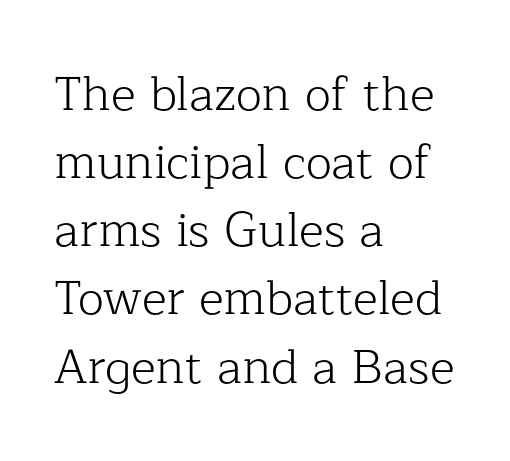
{"serif": "yes", "italic": "no", "bold": "no", "weight": "light", "width": "normal", "stroke_contrast": "low", "x_height": "medium", "monospaced": "no", "underline": "no", "align": "left", "line_spacing": "normal", "line_spacing_ratio": 1.42, "letter_spacing": "normal", "letter_spacing_em": 0.0, "glyph_px": 48}
